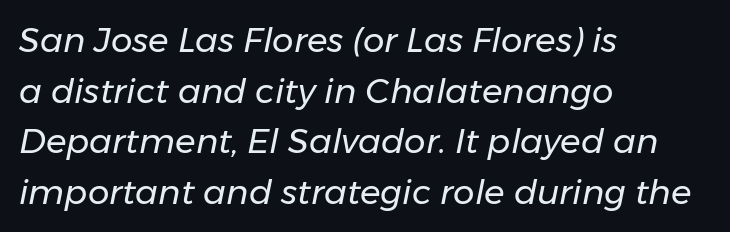
Q: Is the text bold? A: No.
Q: Is the text italic (slanted)? A: Yes, it leans right by about 11 degrees.
Q: Is the text underlined? A: No.
Q: How is the paragraph aligned? A: Left-aligned.
Q: Is the spacing between letters normal or unusually wide? A: Normal.
Q: Is the spacing between lines tight, normal or loose? A: Normal.
Q: Width (condensed, normal, or wide)? A: Normal.
Q: Stroke contrast? A: Low.
Q: x-height? A: Medium.
Q: Monospaced? A: No.
